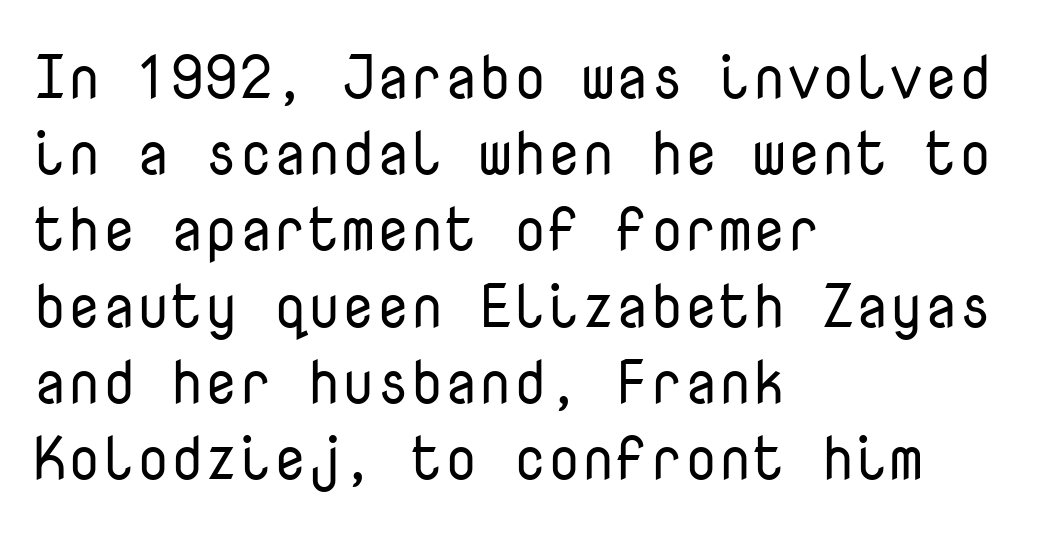
The image shows 61 px regular-weight sans-serif type, upright, monospaced; set left-aligned, normal line spacing (1.25x), normal letter spacing, not underlined; low stroke contrast and a medium x-height.
